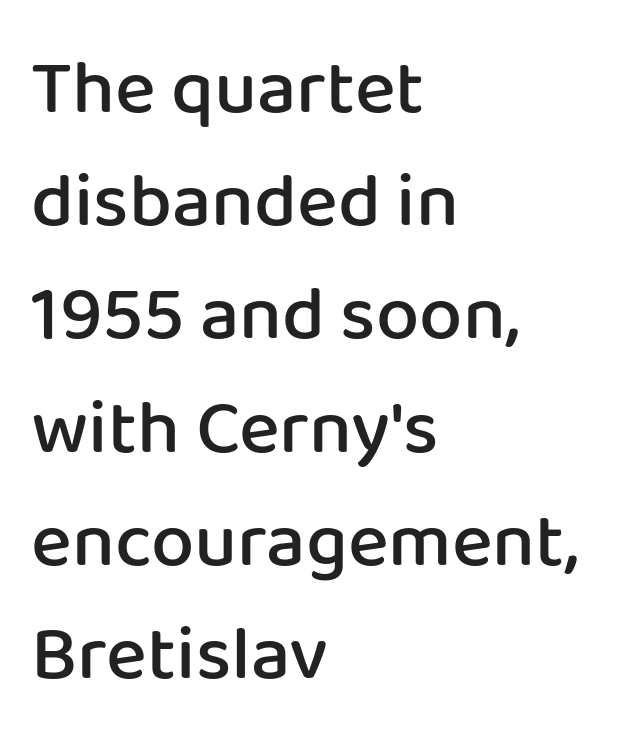
Q: Is the text bold? A: Semi-bold.
Q: Is the text italic (slanted)? A: No, it is upright.
Q: Is the typeface a serif or a sans-serif typeface? A: Sans-serif.
Q: Is the text underlined? A: No.
Q: How is the paragraph aligned? A: Left-aligned.
Q: Is the spacing between letters normal or unusually wide? A: Normal.
Q: Is the spacing between lines tight, normal or loose? A: Normal.
Q: Width (condensed, normal, or wide)? A: Normal.
Q: Stroke contrast? A: Low.
Q: x-height? A: Medium.
Q: Monospaced? A: No.
